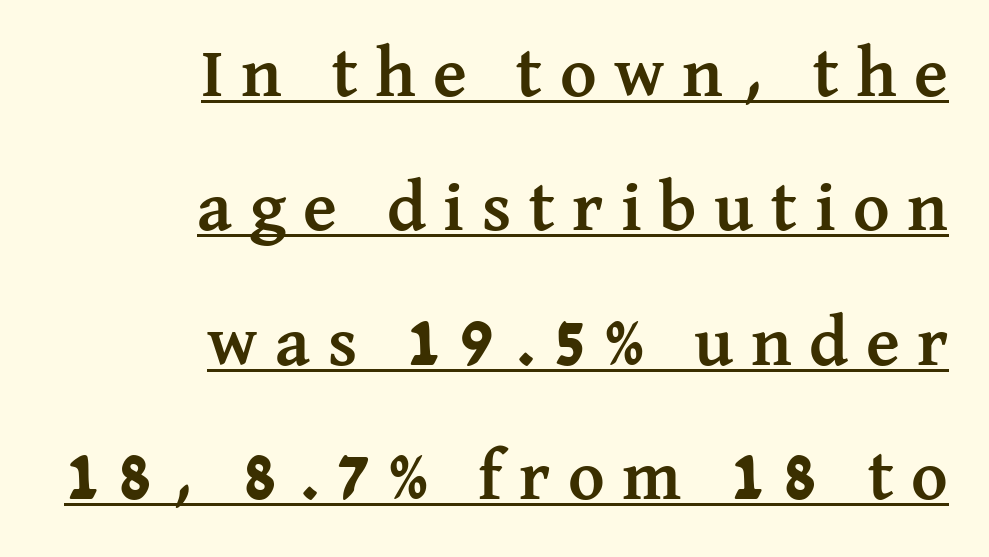
{"serif": "yes", "italic": "no", "bold": "yes", "weight": "semibold", "width": "normal", "stroke_contrast": "medium", "x_height": "medium", "monospaced": "no", "underline": "yes", "align": "right", "line_spacing": "loose", "line_spacing_ratio": 1.92, "letter_spacing": "wide", "letter_spacing_em": 0.25, "glyph_px": 70}
